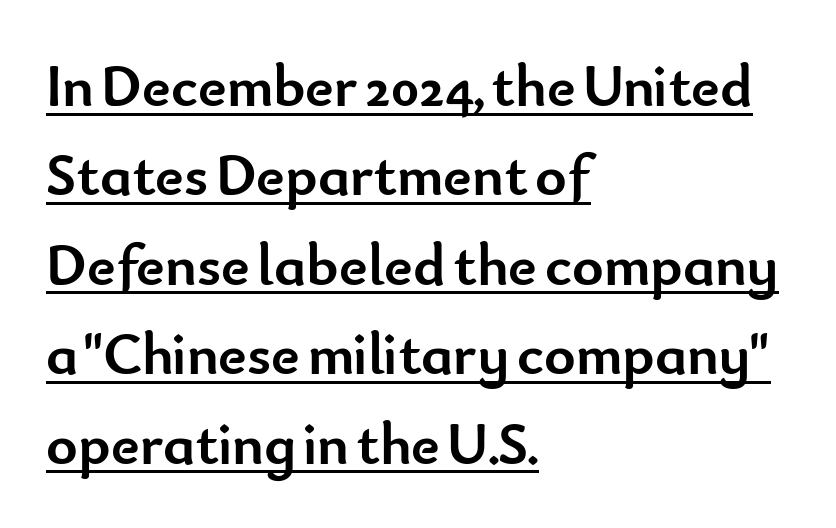
{"serif": "no", "italic": "no", "bold": "yes", "weight": "semibold", "width": "normal", "stroke_contrast": "low", "x_height": "small", "monospaced": "no", "underline": "yes", "align": "left", "line_spacing": "normal", "line_spacing_ratio": 1.49, "letter_spacing": "normal", "letter_spacing_em": 0.0, "glyph_px": 60}
